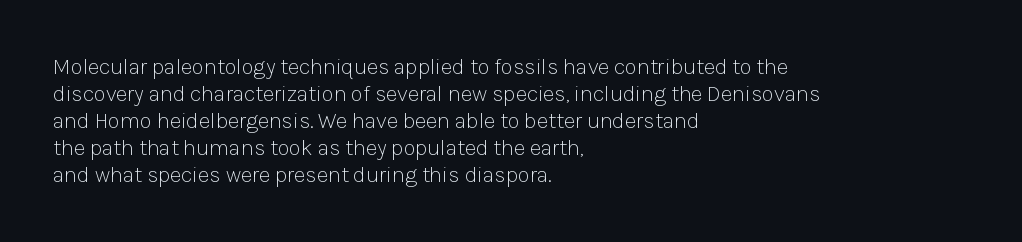
Q: Is the text bold? A: No.
Q: Is the text italic (slanted)? A: No, it is upright.
Q: Is the text underlined? A: No.
Q: How is the paragraph aligned? A: Left-aligned.
Q: Is the spacing between letters normal or unusually wide? A: Normal.
